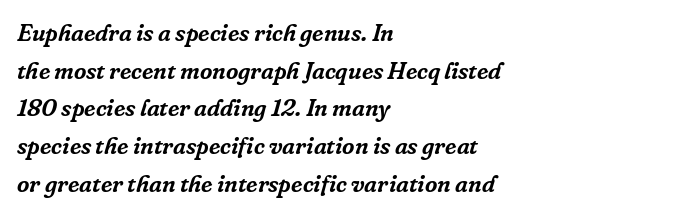
The image shows 24 px text type, italic (leaning right); set left-aligned, normal line spacing (1.57x), normal letter spacing, not underlined.
